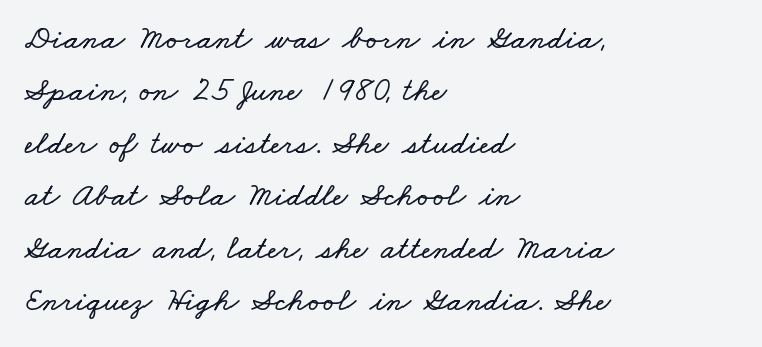
{"width": "wide", "stroke_contrast": "low", "x_height": "small", "monospaced": "no", "underline": "no", "align": "left", "line_spacing": "normal", "line_spacing_ratio": 1.59, "letter_spacing": "normal", "letter_spacing_em": 0.0, "glyph_px": 33}
